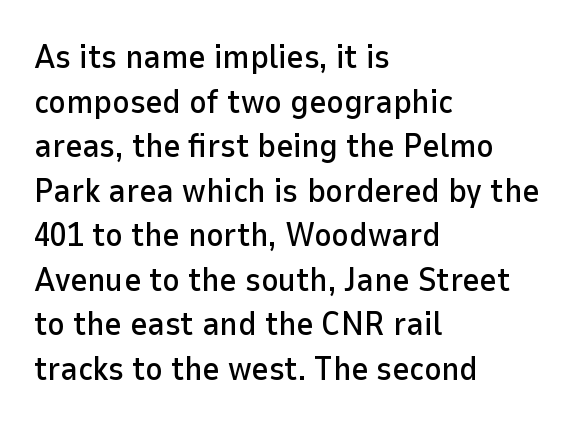
The image shows 33 px sans-serif type, upright; set left-aligned, normal line spacing (1.35x), normal letter spacing, not underlined; low stroke contrast and a medium x-height.
